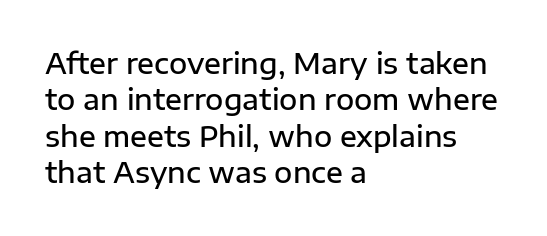
Reading down the block, your eye returns to a fixed left position each line. A normal amount of white space separates one row of letters from the next. Underlining? Definitely not there. Observe the absence of serifs on each vertical stroke in this sample. Bold? Not quite — semibold, heavier than regular but stopping short. Unlike italic type, these characters show no tilt at all.
